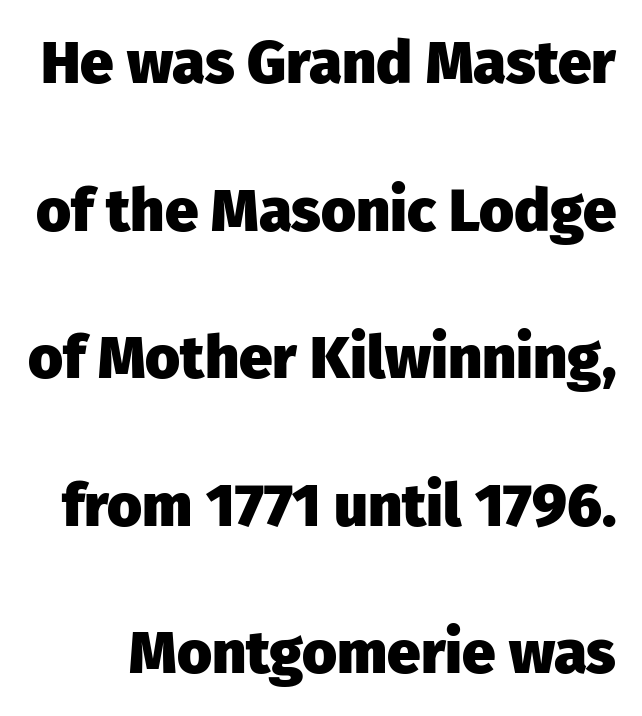
{"serif": "no", "italic": "no", "bold": "yes", "weight": "heavy", "width": "normal", "stroke_contrast": "low", "x_height": "medium", "monospaced": "no", "underline": "no", "line_spacing": "loose", "line_spacing_ratio": 2.46, "letter_spacing": "normal", "letter_spacing_em": 0.0, "glyph_px": 60}
